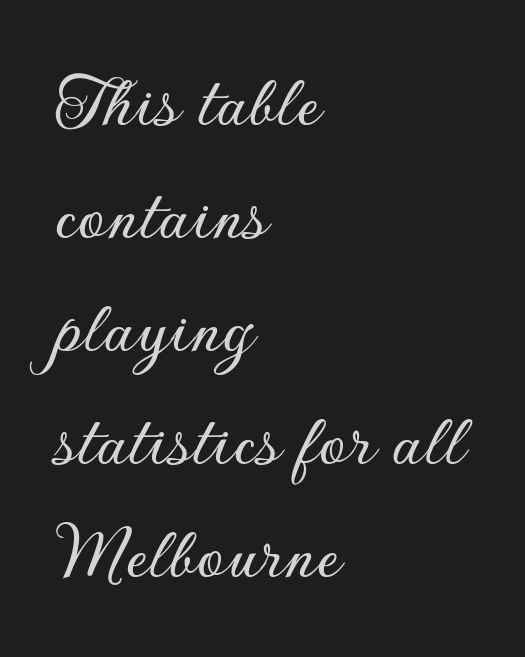
The image shows 78 px sans-serif type; set left-aligned, normal line spacing (1.45x), normal letter spacing, not underlined; low stroke contrast and a small x-height.
